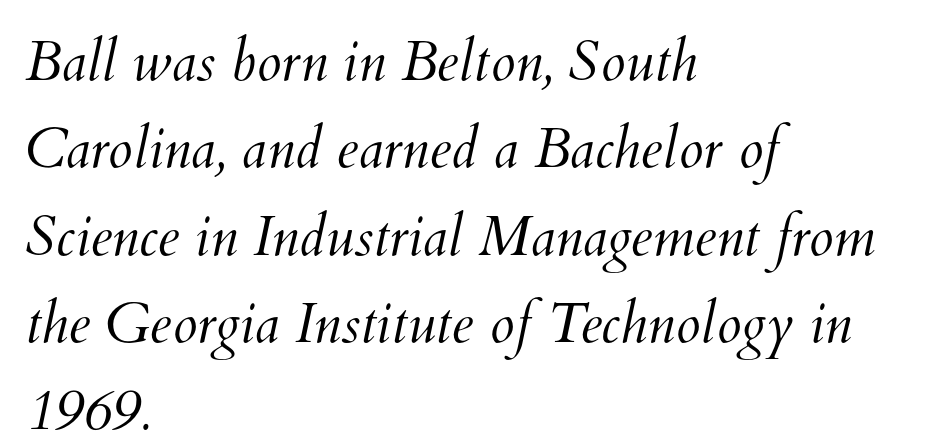
The image shows 56 px light type; set left-aligned, normal line spacing (1.56x), normal letter spacing, not underlined; medium stroke contrast and a small x-height.
